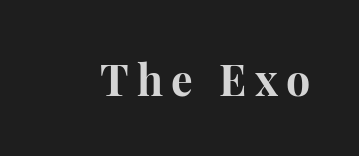
Q: Is the text bold? A: Yes.
Q: Is the text italic (slanted)? A: No, it is upright.
Q: Is the typeface a serif or a sans-serif typeface? A: Serif.
Q: Is the text underlined? A: No.
Q: Width (condensed, normal, or wide)? A: Normal.
Q: Stroke contrast? A: High.
Q: x-height? A: Medium.
Q: Monospaced? A: No.
